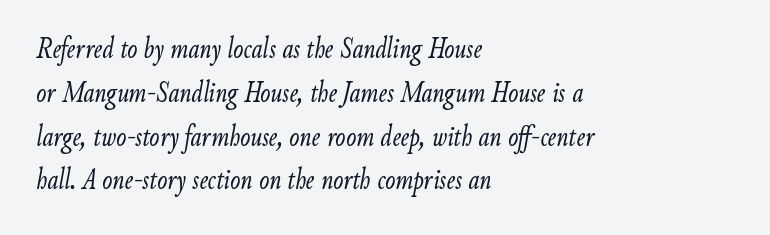
The vertical gap from one line to the next is medium. Here the glyphs are tracked normally, forming tight word shapes. The rendering applies a slant to the glyphs. Weight class: somewhere from thin through regular. Horizontally, the lines are justified to the leading edge only. The string is rendered with underlining switched off.
